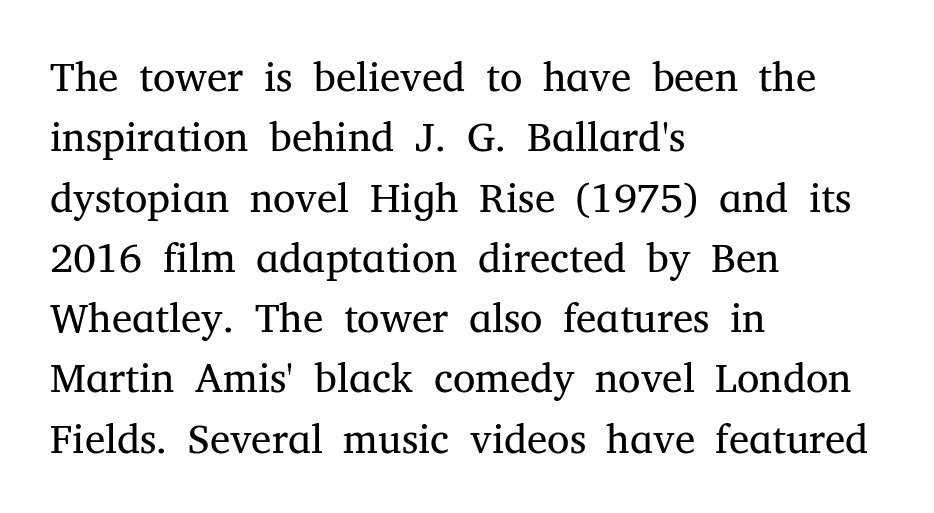
{"serif": "yes", "italic": "no", "bold": "no", "weight": "regular", "width": "normal", "stroke_contrast": "medium", "x_height": "medium", "monospaced": "no", "underline": "no", "align": "left", "line_spacing": "normal", "line_spacing_ratio": 1.47, "letter_spacing": "normal", "letter_spacing_em": 0.0, "glyph_px": 41}
